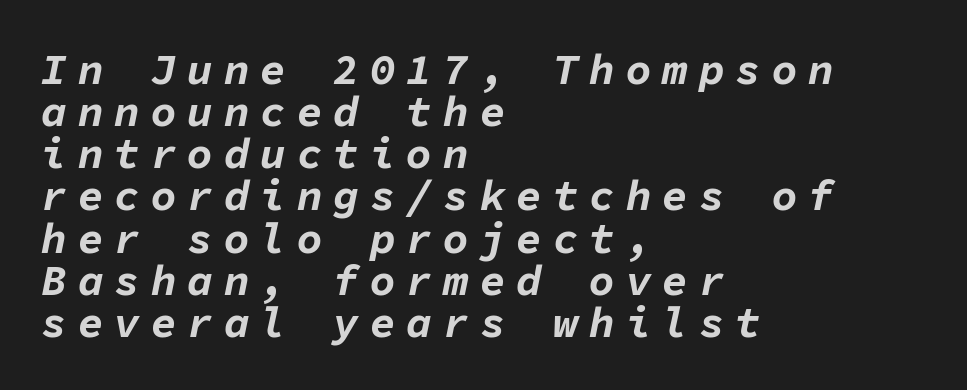
Heavy-handed strokes throughout: this text is bold. Looks like terminal output: every glyph gets an equal slot. Each line starts at the same left margin while the right side varies. Here the glyphs are tracked loosely, breaking word shapes into spaced letters. This block would grow much taller if given ordinary leading; it's compressed now. When letters slant like this, we call the style italic.
